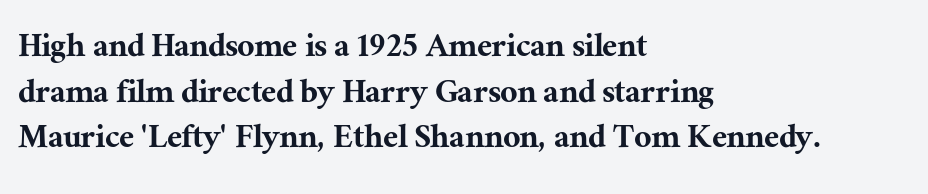
Q: Is the text italic (slanted)? A: No, it is upright.
Q: Is the typeface a serif or a sans-serif typeface? A: Serif.
Q: Is the text underlined? A: No.
Q: How is the paragraph aligned? A: Left-aligned.
Q: Is the spacing between letters normal or unusually wide? A: Normal.
Q: Width (condensed, normal, or wide)? A: Normal.
Q: Stroke contrast? A: Medium.
Q: x-height? A: Medium.
Q: Monospaced? A: No.
